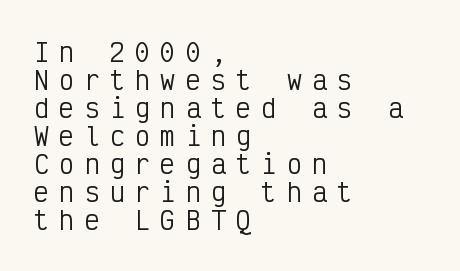
{"italic": "no", "bold": "no", "underline": "no", "align": "left", "line_spacing": "tight", "line_spacing_ratio": 1.12, "letter_spacing": "wide", "letter_spacing_em": 0.41, "glyph_px": 25}
